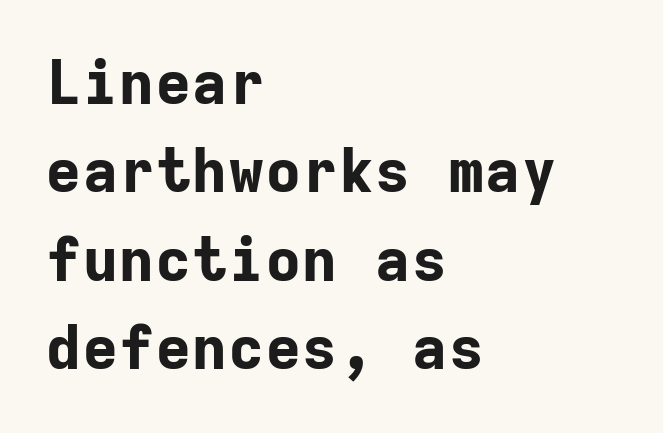
{"serif": "no", "italic": "no", "bold": "yes", "weight": "bold", "width": "normal", "stroke_contrast": "low", "x_height": "medium", "monospaced": "yes", "underline": "no", "align": "left", "line_spacing": "normal", "line_spacing_ratio": 1.45, "letter_spacing": "normal", "letter_spacing_em": 0.0, "glyph_px": 61}
